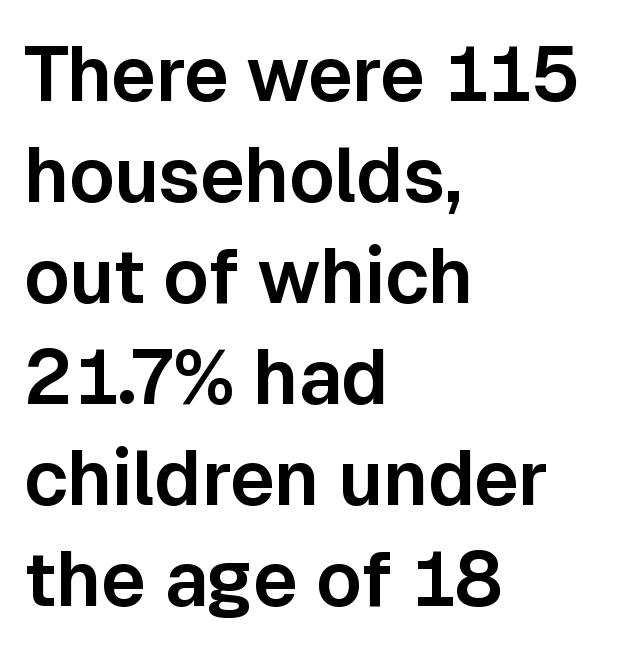
The rendering anchors every line to the left-hand side. Letter spacing: default. A typesetter would label this face a sans. The zone under the glyphs is completely vacant. Character widths vary here, with narrow letters taking less room than wide ones. Vertical strokes here are truly vertical.
